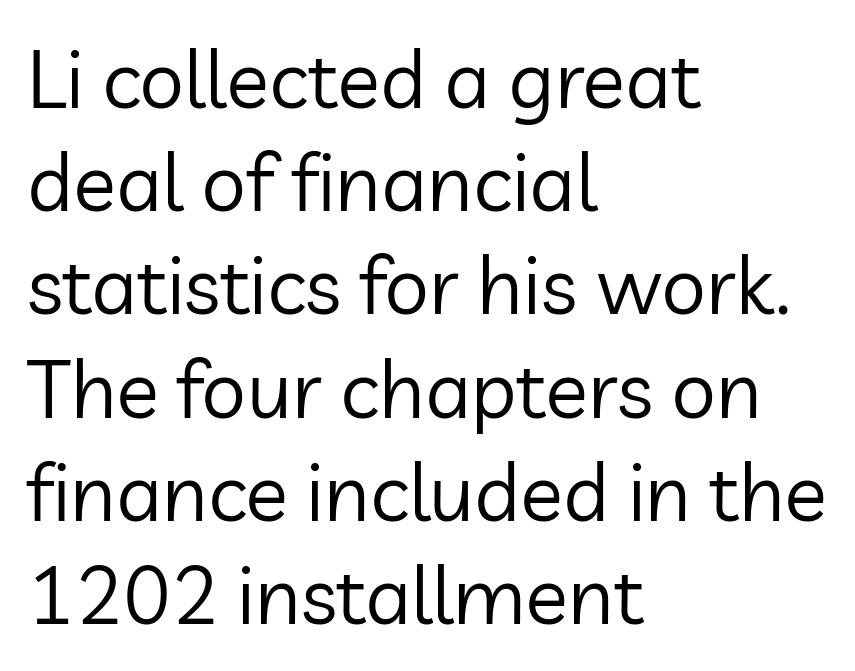
Q: Is the text bold? A: No.
Q: Is the text italic (slanted)? A: No, it is upright.
Q: Is the typeface a serif or a sans-serif typeface? A: Sans-serif.
Q: Is the text underlined? A: No.
Q: How is the paragraph aligned? A: Left-aligned.
Q: Is the spacing between letters normal or unusually wide? A: Normal.
Q: Is the spacing between lines tight, normal or loose? A: Normal.
Q: Width (condensed, normal, or wide)? A: Normal.
Q: Stroke contrast? A: Low.
Q: x-height? A: Medium.
Q: Monospaced? A: No.
